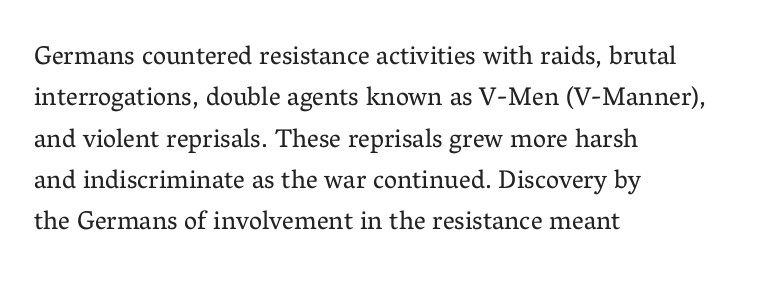
{"italic": "no", "bold": "no", "underline": "no", "align": "left", "line_spacing": "normal", "line_spacing_ratio": 1.59, "letter_spacing": "normal", "letter_spacing_em": 0.0, "glyph_px": 26}
